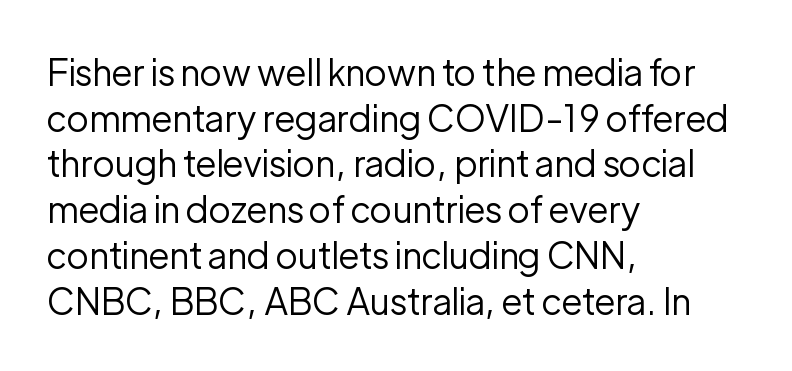
{"serif": "no", "italic": "no", "bold": "no", "weight": "regular", "width": "normal", "stroke_contrast": "low", "x_height": "medium", "monospaced": "no", "underline": "no", "align": "left", "line_spacing": "normal", "line_spacing_ratio": 1.27, "letter_spacing": "normal", "letter_spacing_em": 0.0, "glyph_px": 36}
